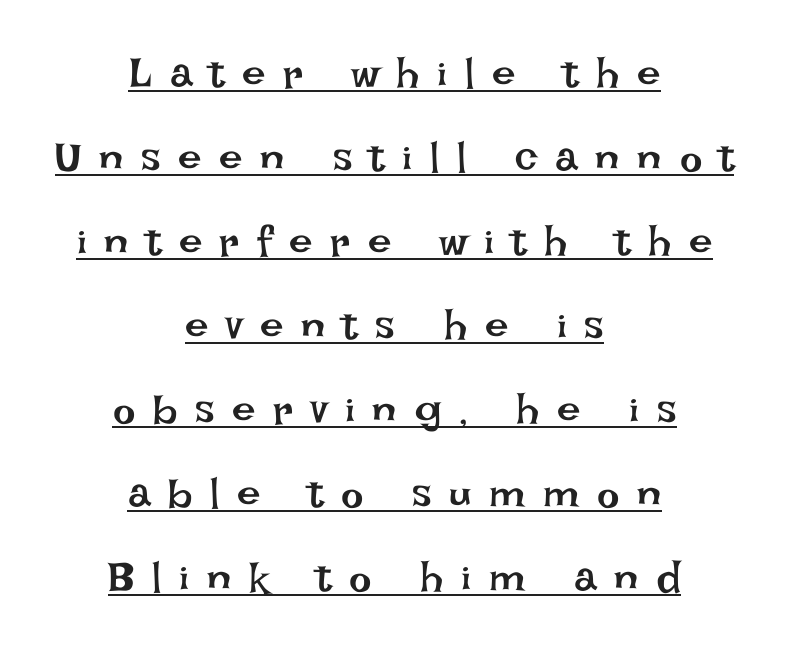
Teacher's note: observe the equal gaps on both sides — that is centered alignment. Compared with typical paragraphs, the rows here are farther apart. Glyph-to-glyph distance is far greater than everyday printed text. Here the designer chose a conventional face with non-uniform glyph widths. A light-to-regular cut is what we see here.
